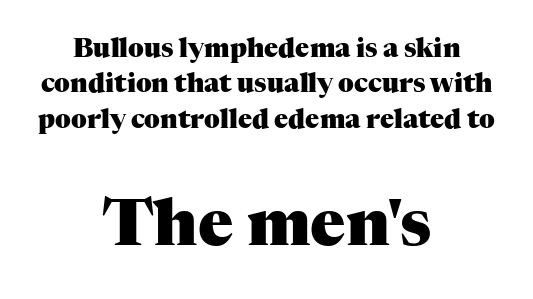
{"serif": "yes", "italic": "no", "bold": "yes", "weight": "heavy", "width": "normal", "stroke_contrast": "medium", "x_height": "medium", "monospaced": "no", "underline": "no", "align": "center", "line_spacing": "normal", "line_spacing_ratio": 1.36, "letter_spacing": "normal", "letter_spacing_em": 0.0, "larger_block": "second", "size_ratio": 2.5, "glyph_px": 65}
